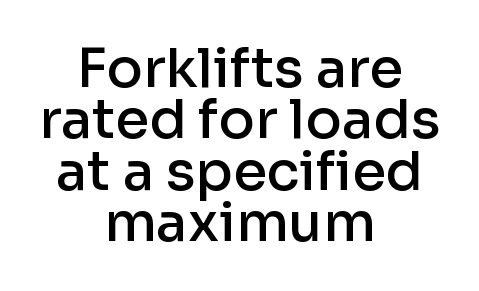
{"serif": "no", "italic": "no", "bold": "semi", "weight": "semibold", "width": "normal", "stroke_contrast": "low", "x_height": "medium", "monospaced": "no", "underline": "no", "align": "center", "line_spacing": "tight", "line_spacing_ratio": 0.95, "letter_spacing": "normal", "letter_spacing_em": 0.0, "glyph_px": 54}
